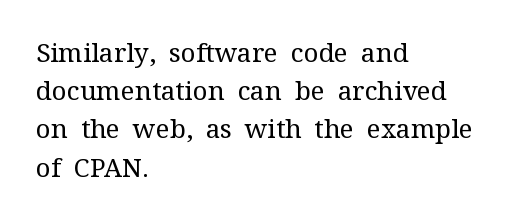
Q: Is the text bold? A: No.
Q: Is the text italic (slanted)? A: No, it is upright.
Q: Is the text underlined? A: No.
Q: How is the paragraph aligned? A: Left-aligned.
Q: Is the spacing between letters normal or unusually wide? A: Normal.
Q: Is the spacing between lines tight, normal or loose? A: Normal.
